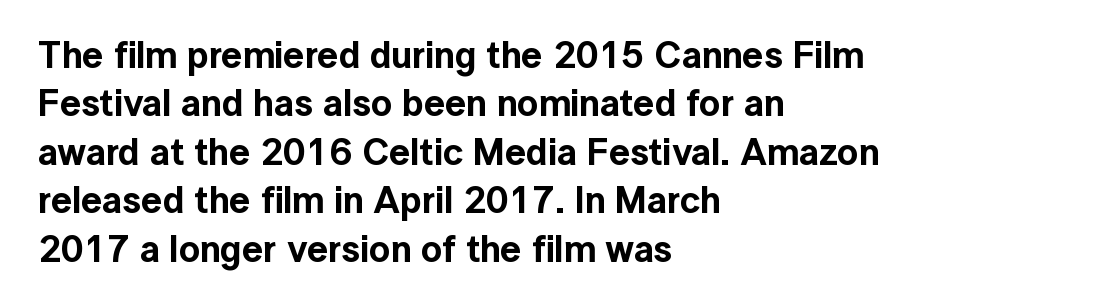
Q: Is the text italic (slanted)? A: No, it is upright.
Q: Is the typeface a serif or a sans-serif typeface? A: Sans-serif.
Q: Is the text underlined? A: No.
Q: How is the paragraph aligned? A: Left-aligned.
Q: Is the spacing between letters normal or unusually wide? A: Normal.
Q: Is the spacing between lines tight, normal or loose? A: Normal.
Q: Width (condensed, normal, or wide)? A: Normal.
Q: x-height? A: Medium.
Q: Monospaced? A: No.
